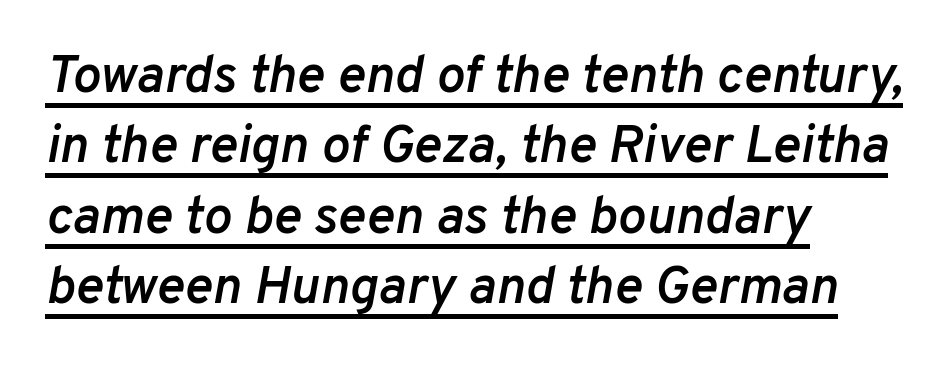
The image shows 53 px semibold type, italic (leaning right); set left-aligned, normal line spacing (1.33x), normal letter spacing, underlined; low stroke contrast and a medium x-height.
